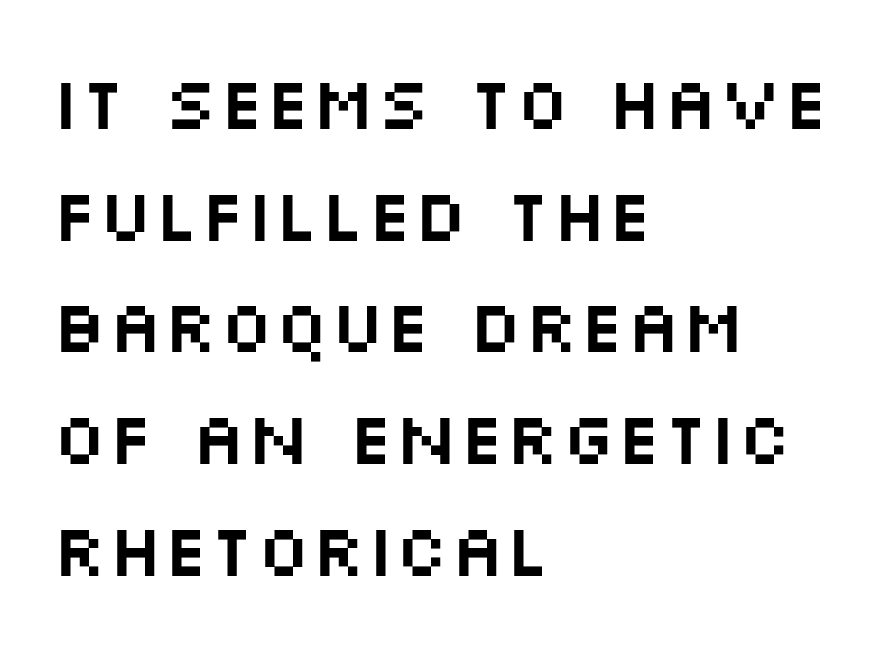
The gap between lines stays unmarked. The letters stand straight up with perfectly vertical stems. Leading matches the norm, producing a regular column. Check where the strokes stop: nothing finishes them off — pure sans. Character widths vary here, with narrow letters taking less room than wide ones. Does the copy run flush right? No — it runs flush left.
